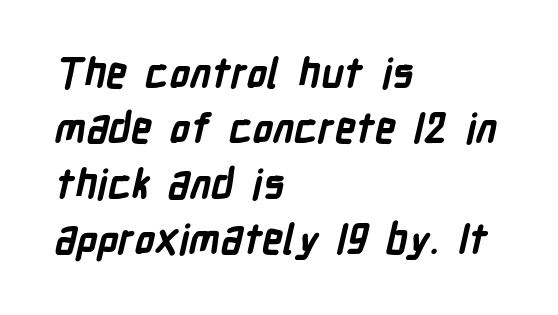
{"serif": "no", "bold": "yes", "weight": "bold", "width": "condensed", "stroke_contrast": "low", "x_height": "medium", "monospaced": "no", "underline": "no", "align": "left", "line_spacing": "normal", "line_spacing_ratio": 1.35, "letter_spacing": "normal", "letter_spacing_em": 0.0, "glyph_px": 41}
